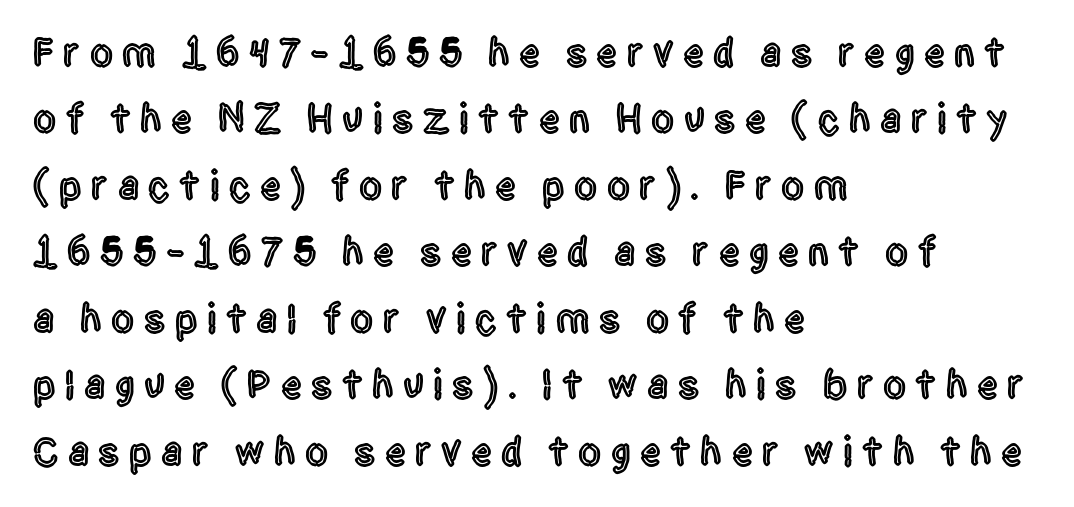
Q: Is the text italic (slanted)? A: No, it is upright.
Q: Is the typeface a serif or a sans-serif typeface? A: Sans-serif.
Q: Is the text underlined? A: No.
Q: How is the paragraph aligned? A: Left-aligned.
Q: Is the spacing between letters normal or unusually wide? A: Unusually wide.
Q: Is the spacing between lines tight, normal or loose? A: Normal.
Q: Width (condensed, normal, or wide)? A: Condensed.
Q: x-height? A: Large.
Q: Monospaced? A: No.
